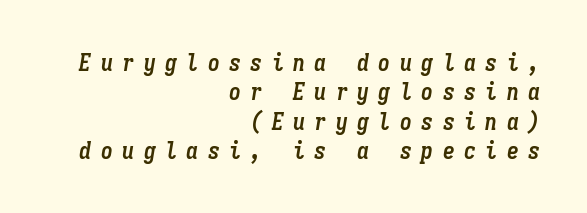
Q: Is the text bold? A: Yes.
Q: Is the text italic (slanted)? A: Yes, it leans right by about 9 degrees.
Q: Is the text underlined? A: No.
Q: How is the paragraph aligned? A: Right-aligned.
Q: Is the spacing between letters normal or unusually wide? A: Unusually wide.
